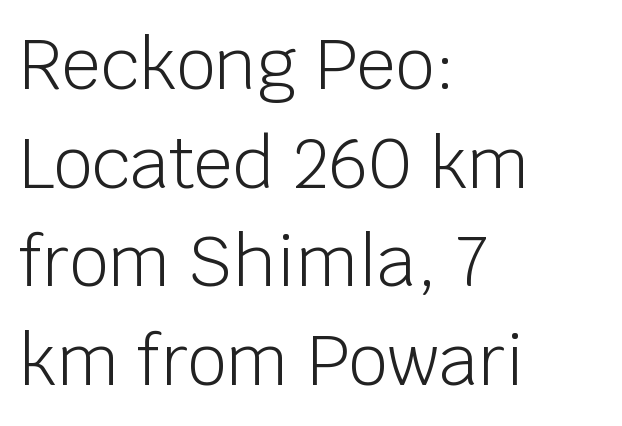
Varying glyph widths throughout — classic text-font behaviour. Visually the block forms a straight wall on the left and a jagged coastline on the right. Evenly set lines give the paragraph a standard silhouette. The face used here is a sans, in the tradition of grotesques and geometrics.
